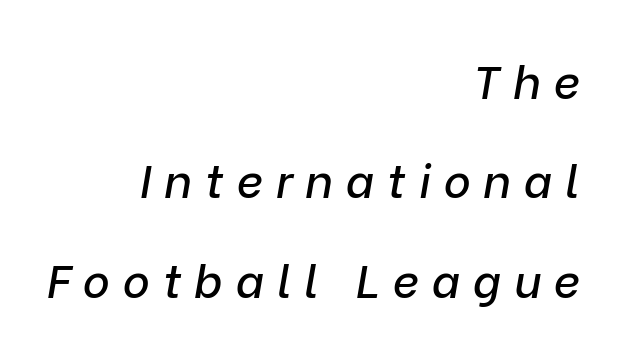
The image shows 46 px text type, italic (leaning right); set right-aligned, loose line spacing (2.16x), unusually wide letter spacing (+0.28 em), not underlined; low stroke contrast and a medium x-height.
